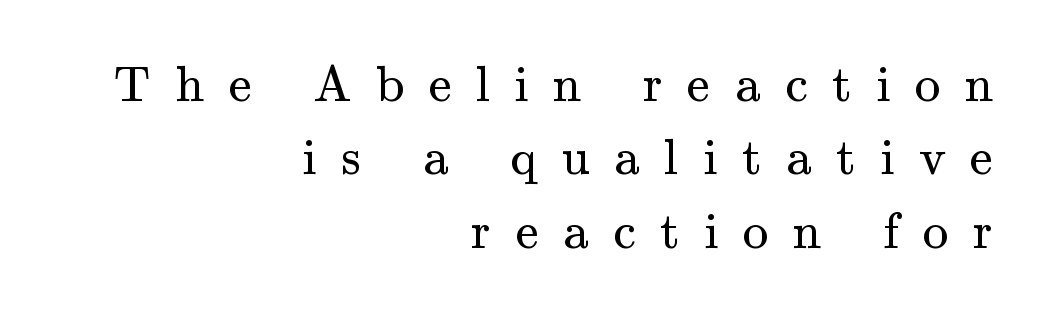
Q: Is the text bold? A: No.
Q: Is the text italic (slanted)? A: No, it is upright.
Q: Is the typeface a serif or a sans-serif typeface? A: Serif.
Q: Is the text underlined? A: No.
Q: How is the paragraph aligned? A: Right-aligned.
Q: Is the spacing between letters normal or unusually wide? A: Unusually wide.
Q: Is the spacing between lines tight, normal or loose? A: Normal.
Q: Width (condensed, normal, or wide)? A: Normal.
Q: Stroke contrast? A: Medium.
Q: x-height? A: Small.
Q: Monospaced? A: No.
